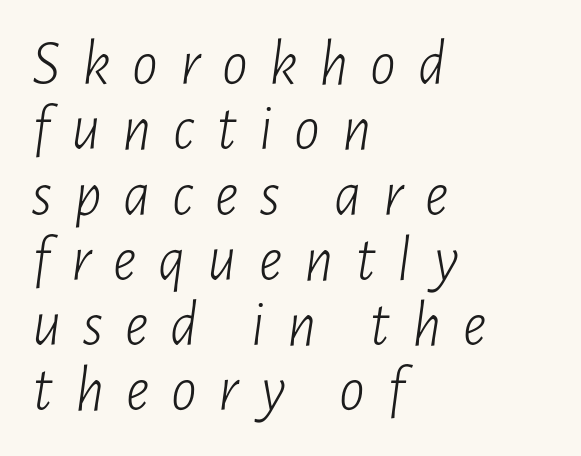
The image shows 64 px light, condensed type, italic (leaning right); set left-aligned, tight line spacing (1.02x), unusually wide letter spacing (+0.34 em), not underlined; low stroke contrast and a medium x-height.
